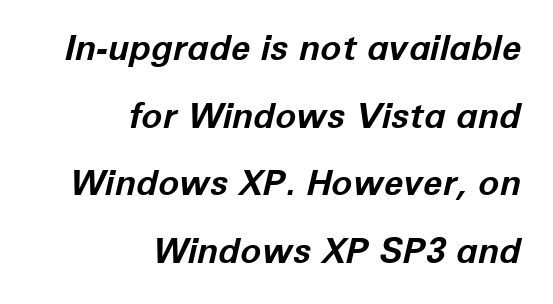
Q: Is the text bold? A: Yes.
Q: Is the text italic (slanted)? A: Yes, it leans right by about 12 degrees.
Q: Is the text underlined? A: No.
Q: How is the paragraph aligned? A: Right-aligned.
Q: Is the spacing between letters normal or unusually wide? A: Normal.
Q: Is the spacing between lines tight, normal or loose? A: Loose.
Q: Width (condensed, normal, or wide)? A: Normal.
Q: Stroke contrast? A: Low.
Q: x-height? A: Medium.
Q: Monospaced? A: No.
